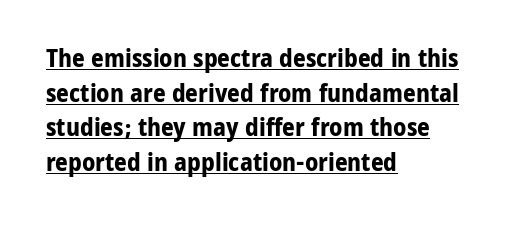
The image shows 25 px bold type, upright; set left-aligned, normal line spacing (1.39x), normal letter spacing, underlined.
